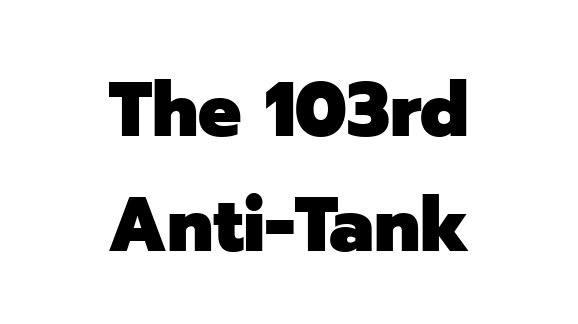
The image shows 76 px heavy sans-serif type, upright; set centered, normal line spacing (1.51x), normal letter spacing, not underlined; low stroke contrast and a medium x-height.
